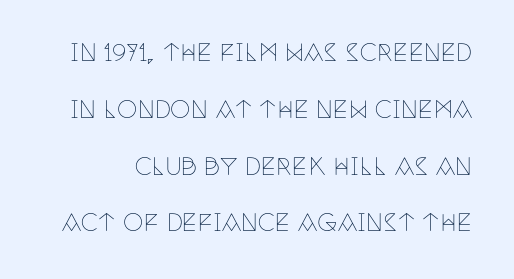
Q: Is the text bold? A: No.
Q: Is the text italic (slanted)? A: No, it is upright.
Q: Is the text underlined? A: No.
Q: Is the spacing between letters normal or unusually wide? A: Normal.
Q: Is the spacing between lines tight, normal or loose? A: Loose.
